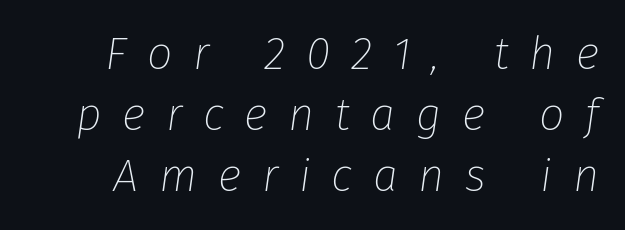
Q: Is the text bold? A: No.
Q: Is the text italic (slanted)? A: Yes, it leans right by about 8 degrees.
Q: Is the text underlined? A: No.
Q: Is the spacing between letters normal or unusually wide? A: Unusually wide.
Q: Is the spacing between lines tight, normal or loose? A: Normal.
Q: Width (condensed, normal, or wide)? A: Normal.
Q: Stroke contrast? A: Low.
Q: x-height? A: Medium.
Q: Monospaced? A: No.
